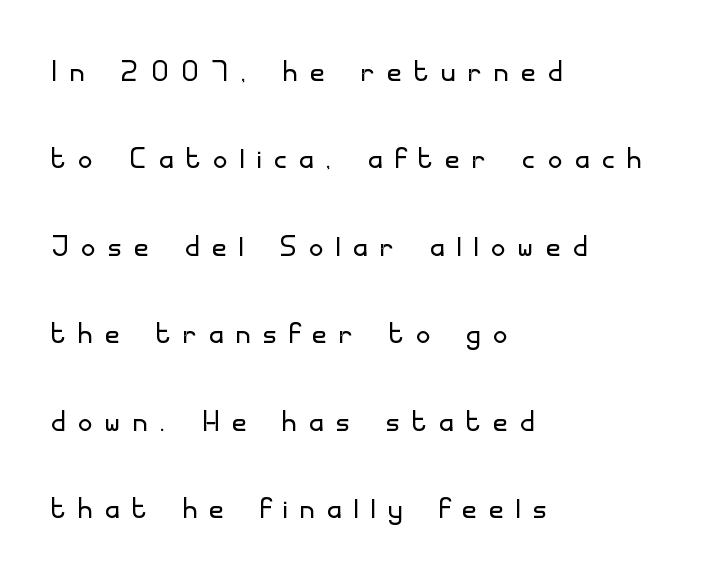
A sans-serif font was chosen for this passage. The letters are spread apart with noticeably loose tracking. Lines of text with bare space underneath. The face used here is proportionally spaced, like ordinary book or web type. The passage is arranged the way most books set body copy — flush left.
